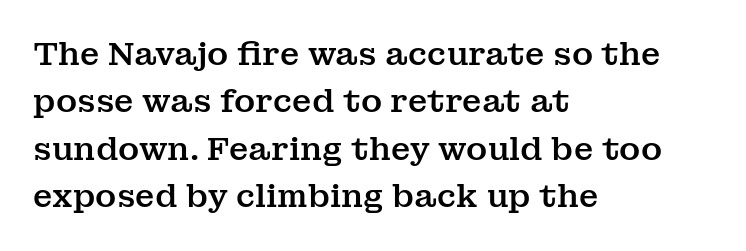
{"serif": "yes", "italic": "no", "width": "normal", "stroke_contrast": "medium", "x_height": "medium", "monospaced": "no", "underline": "no", "align": "left", "line_spacing": "normal", "line_spacing_ratio": 1.48, "letter_spacing": "normal", "letter_spacing_em": 0.0, "glyph_px": 32}
